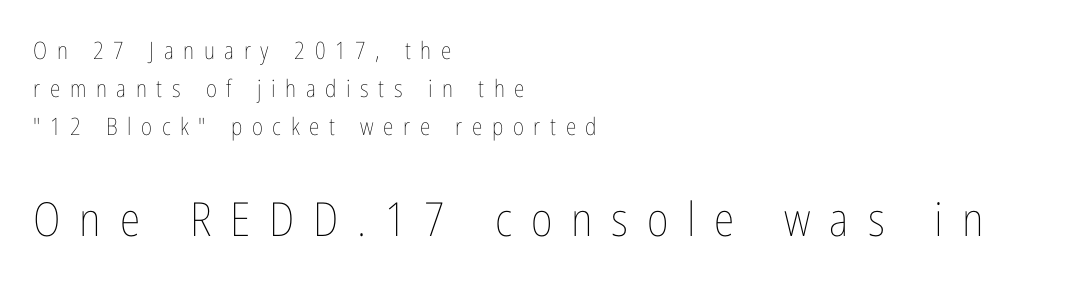
Q: Is the text bold? A: No.
Q: Is the text italic (slanted)? A: No, it is upright.
Q: Is the text underlined? A: No.
Q: How is the paragraph aligned? A: Left-aligned.
Q: Is the spacing between letters normal or unusually wide? A: Unusually wide.
Q: Is the spacing between lines tight, normal or loose? A: Normal.
Q: Which block of text is set in a larger size, the first (top) or the second (bottom)? A: The second (bottom) one.
Q: Width (condensed, normal, or wide)? A: Condensed.
Q: Stroke contrast? A: Low.
Q: x-height? A: Medium.
Q: Monospaced? A: No.
